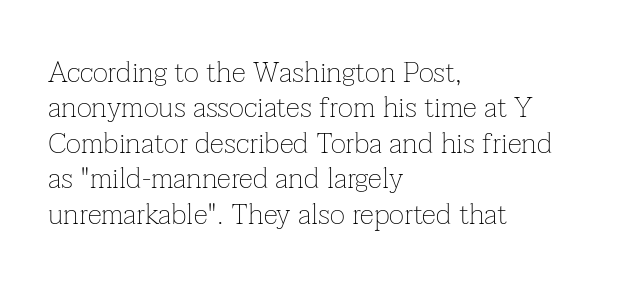
{"serif": "yes", "italic": "no", "bold": "no", "weight": "thin", "width": "normal", "stroke_contrast": "low", "x_height": "medium", "monospaced": "no", "underline": "no", "align": "left", "line_spacing_ratio": 1.22, "letter_spacing": "normal", "letter_spacing_em": 0.0, "glyph_px": 29}
